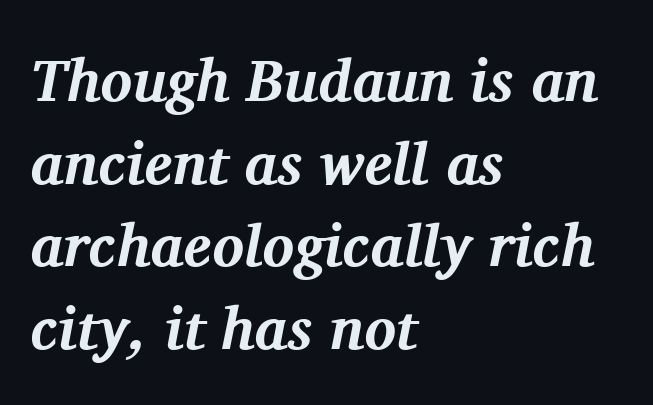
{"serif": "yes", "italic": "yes", "lean": "right", "slant_degrees": 11, "bold": "yes", "weight": "bold", "width": "normal", "stroke_contrast": "medium", "x_height": "medium", "monospaced": "no", "underline": "no", "align": "left", "line_spacing": "normal", "line_spacing_ratio": 1.4, "letter_spacing": "normal", "letter_spacing_em": 0.0, "glyph_px": 59}
